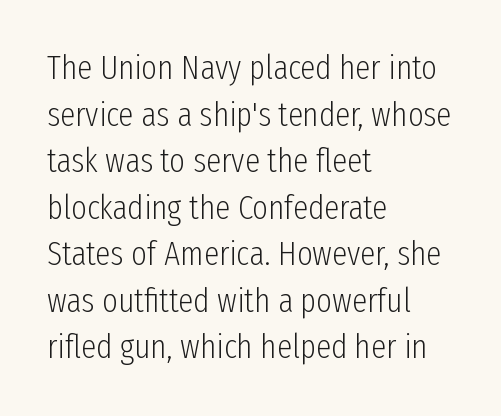
{"serif": "no", "italic": "no", "bold": "no", "weight": "light", "width": "condensed", "stroke_contrast": "low", "x_height": "medium", "monospaced": "no", "underline": "no", "align": "left", "line_spacing": "normal", "line_spacing_ratio": 1.37, "letter_spacing": "normal", "letter_spacing_em": 0.0, "glyph_px": 34}
